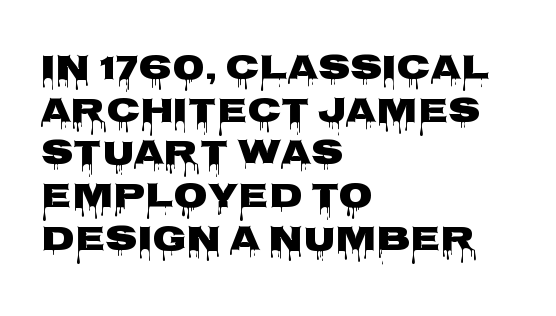
{"serif": "no", "italic": "no", "bold": "yes", "weight": "heavy", "width": "wide", "stroke_contrast": "low", "x_height": "large", "monospaced": "no", "underline": "no", "align": "left", "line_spacing_ratio": 1.22, "letter_spacing": "normal", "letter_spacing_em": 0.0, "glyph_px": 35}
